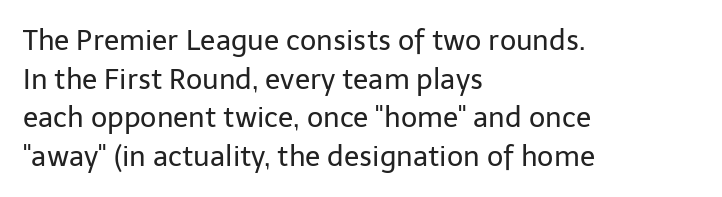
These lines are set flush left with a ragged right edge. Varying glyph widths throughout — classic text-font behaviour. Is this a sans? Yes — the strokes have no serifs. Bare-footed words on every line. Rows of type keep a routine distance in the vertical direction.
